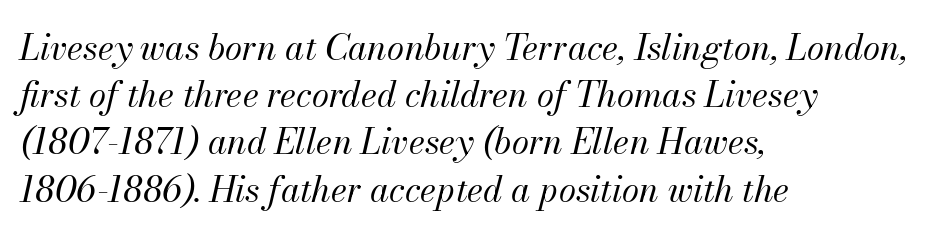
The image shows 35 px regular-weight type, italic (leaning right); set left-aligned, normal line spacing (1.35x), normal letter spacing, not underlined; medium stroke contrast and a small x-height.
